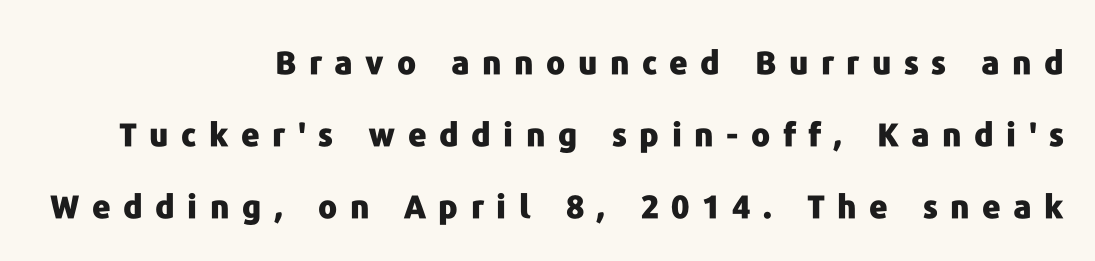
{"serif": "no", "italic": "no", "bold": "yes", "weight": "heavy", "width": "normal", "stroke_contrast": "low", "x_height": "medium", "monospaced": "no", "underline": "no", "align": "right", "line_spacing": "loose", "line_spacing_ratio": 2.25, "letter_spacing": "wide", "letter_spacing_em": 0.39, "glyph_px": 32}
